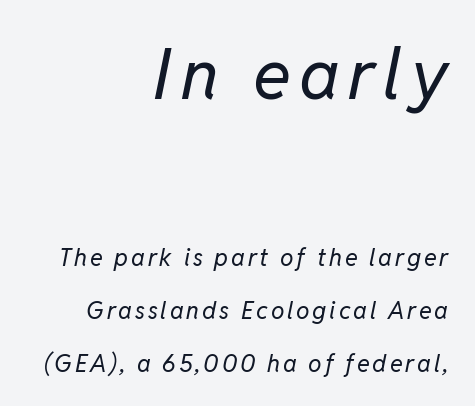
Q: Is the text bold? A: No.
Q: Is the text italic (slanted)? A: Yes, it leans right by about 11 degrees.
Q: Is the text underlined? A: No.
Q: How is the paragraph aligned? A: Right-aligned.
Q: Is the spacing between lines tight, normal or loose? A: Loose.
Q: Which block of text is set in a larger size, the first (top) or the second (bottom)? A: The first (top) one.
Q: Width (condensed, normal, or wide)? A: Normal.
Q: Stroke contrast? A: Low.
Q: x-height? A: Medium.
Q: Monospaced? A: No.
